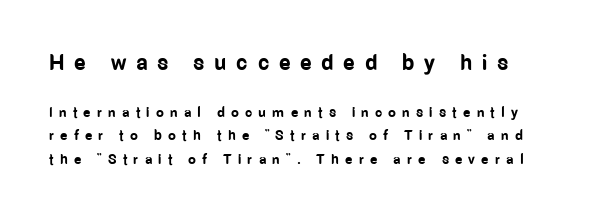
Q: Is the text bold? A: Yes.
Q: Is the text italic (slanted)? A: No, it is upright.
Q: Is the text underlined? A: No.
Q: Is the spacing between letters normal or unusually wide? A: Unusually wide.
Q: Is the spacing between lines tight, normal or loose? A: Normal.
Q: Which block of text is set in a larger size, the first (top) or the second (bottom)? A: The first (top) one.
